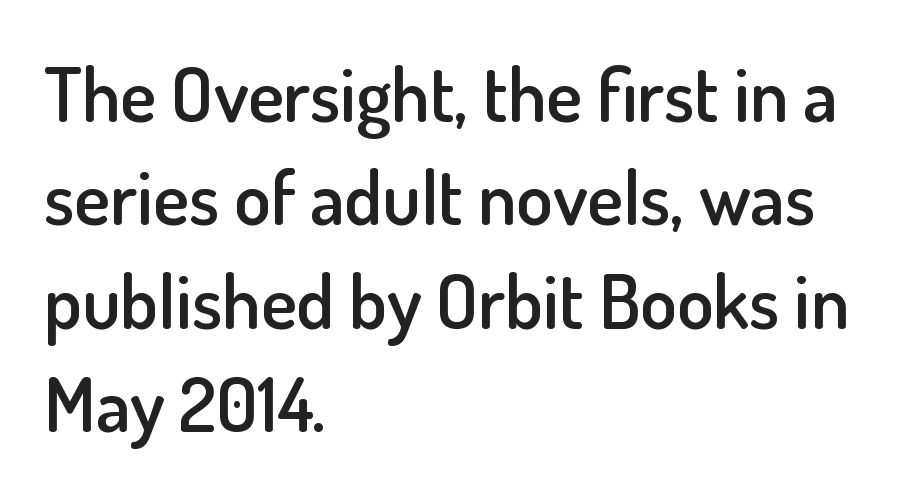
{"serif": "no", "italic": "no", "bold": "semi", "weight": "semibold", "width": "normal", "stroke_contrast": "low", "x_height": "small", "monospaced": "no", "underline": "no", "align": "left", "line_spacing": "normal", "line_spacing_ratio": 1.38, "letter_spacing": "normal", "letter_spacing_em": 0.0, "glyph_px": 75}
